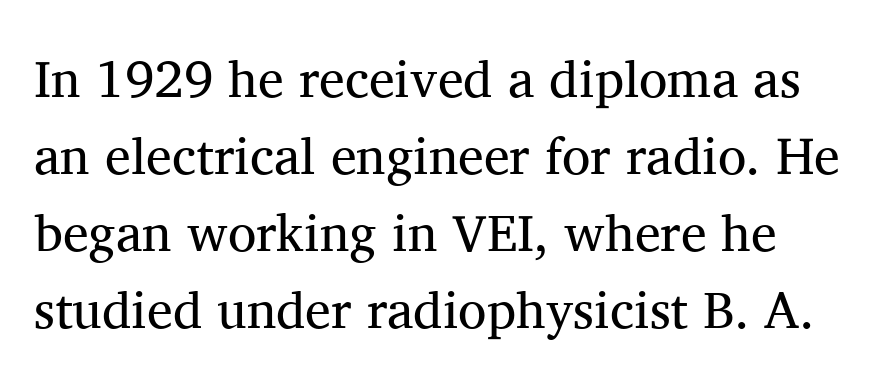
{"serif": "yes", "italic": "no", "bold": "no", "weight": "regular", "width": "normal", "stroke_contrast": "medium", "x_height": "medium", "monospaced": "no", "underline": "no", "align": "left", "line_spacing": "normal", "line_spacing_ratio": 1.48, "letter_spacing": "normal", "letter_spacing_em": 0.0, "glyph_px": 52}
